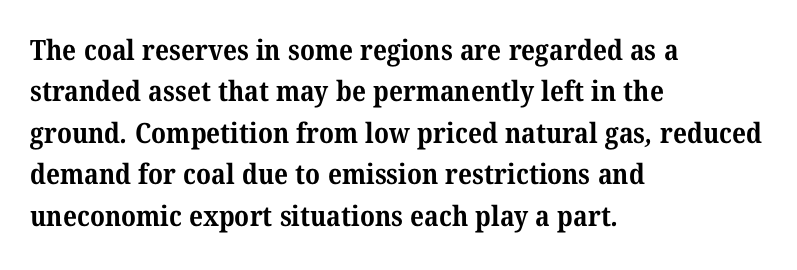
Every row of glyphs begins at an identical x-position on the left. You'd pick this weight for a headline — it's a proper bold. Bare-footed words on every line. The vertical gap from one line to the next is medium. Here the designer chose a conventional face with non-uniform glyph widths.
